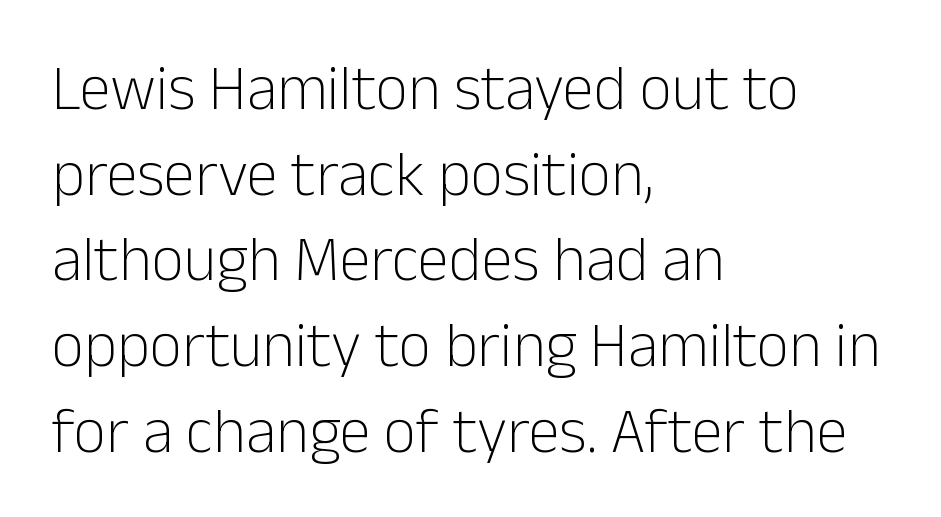
The image shows 63 px light sans-serif type, upright; set left-aligned, normal line spacing (1.36x), normal letter spacing, not underlined; low stroke contrast and a medium x-height.
